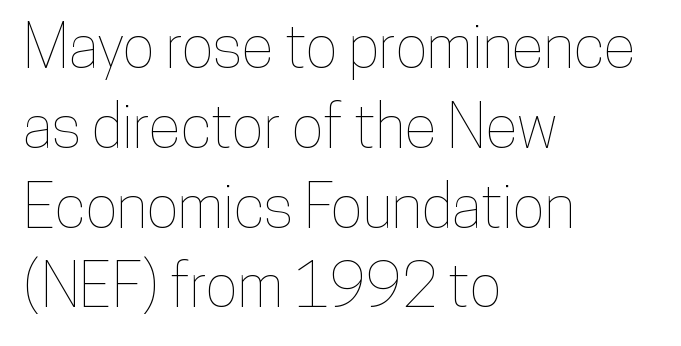
Each row of text sits above clean, open space. Proportional: the letters do not fall into vertical columns. The compositor pushed each line to the left boundary. Each word holds together tightly as a unit, with standard inter-letter gaps.
